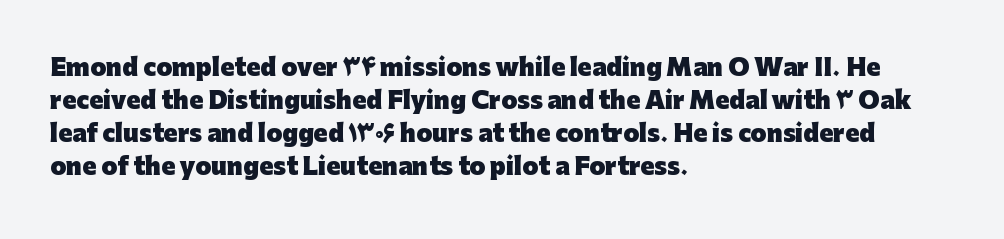
{"italic": "no", "bold": "yes", "underline": "no", "align": "left", "line_spacing": "normal", "line_spacing_ratio": 1.43, "letter_spacing": "normal", "letter_spacing_em": 0.0, "glyph_px": 23}
